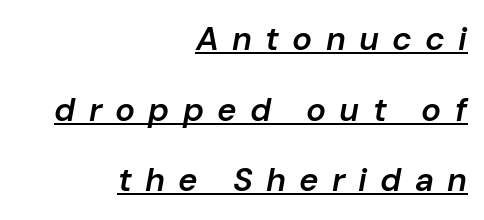
Q: Is the text bold? A: Semi-bold.
Q: Is the text italic (slanted)? A: Yes, it leans right by about 10 degrees.
Q: Is the text underlined? A: Yes.
Q: How is the paragraph aligned? A: Right-aligned.
Q: Is the spacing between letters normal or unusually wide? A: Unusually wide.
Q: Is the spacing between lines tight, normal or loose? A: Loose.
Q: Width (condensed, normal, or wide)? A: Normal.
Q: Stroke contrast? A: Low.
Q: x-height? A: Medium.
Q: Monospaced? A: No.
